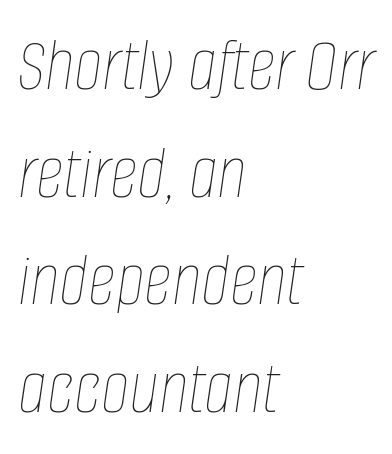
Looks like regular typesetting: each glyph gets only the width it needs. The typeface has the unassuming heft of standard copy or less. Would a proofreader flag this as italicized? Yes. Each line starts at the same left margin while the right side varies. Honestly, the letter spacing is just normal — you wouldn't notice it. The line-height multiplier appears to be the usual default.
